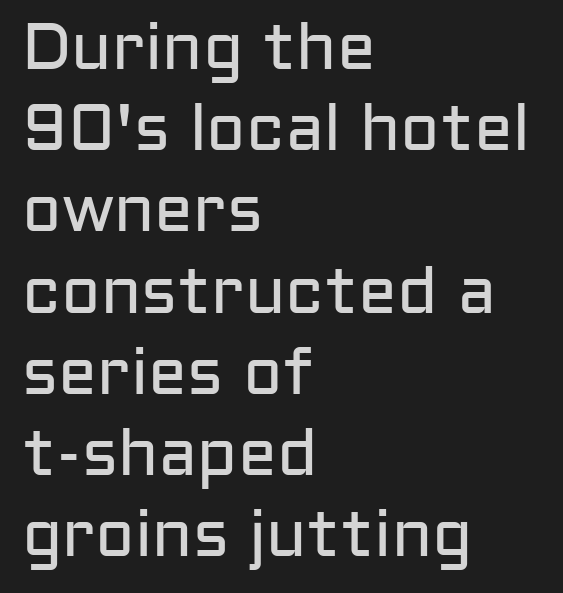
The image shows 65 px regular-weight sans-serif type, upright; set left-aligned, normal line spacing (1.25x), normal letter spacing, not underlined; low stroke contrast and a medium x-height.
